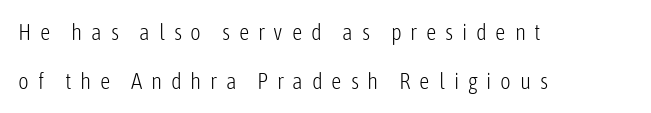
The image shows 23 px text type, upright; set left-aligned, loose line spacing (2.14x), unusually wide letter spacing (+0.38 em), not underlined.
